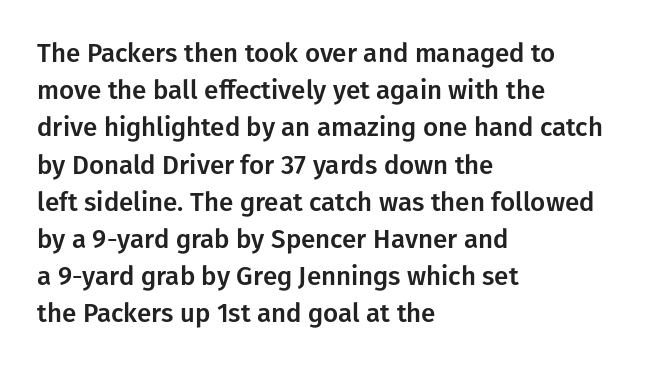
{"italic": "no", "underline": "no", "align": "left", "line_spacing": "normal", "line_spacing_ratio": 1.43, "letter_spacing": "normal", "letter_spacing_em": 0.0, "glyph_px": 26}
